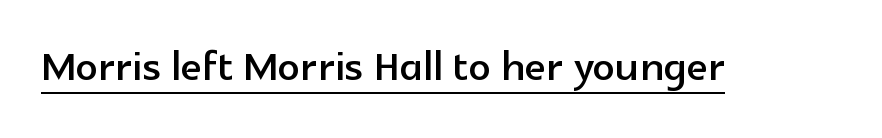
Q: Is the text italic (slanted)? A: No, it is upright.
Q: Is the typeface a serif or a sans-serif typeface? A: Sans-serif.
Q: Is the text underlined? A: Yes.
Q: Is the spacing between letters normal or unusually wide? A: Normal.
Q: Width (condensed, normal, or wide)? A: Normal.
Q: x-height? A: Medium.
Q: Monospaced? A: No.
